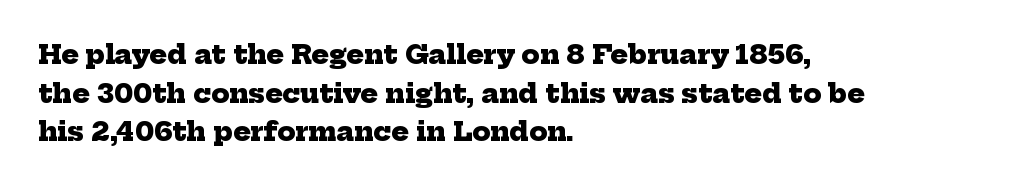
Q: Is the text bold? A: Yes.
Q: Is the text underlined? A: No.
Q: How is the paragraph aligned? A: Left-aligned.
Q: Is the spacing between letters normal or unusually wide? A: Normal.
Q: Is the spacing between lines tight, normal or loose? A: Normal.
